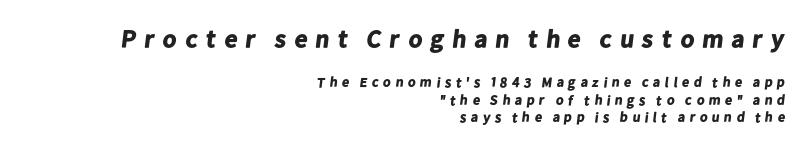
The image shows 25 px bold type; set right-aligned, normal line spacing (1.25x), unusually wide letter spacing (+0.26 em), not underlined; the first (top) block is 1.79x larger.
